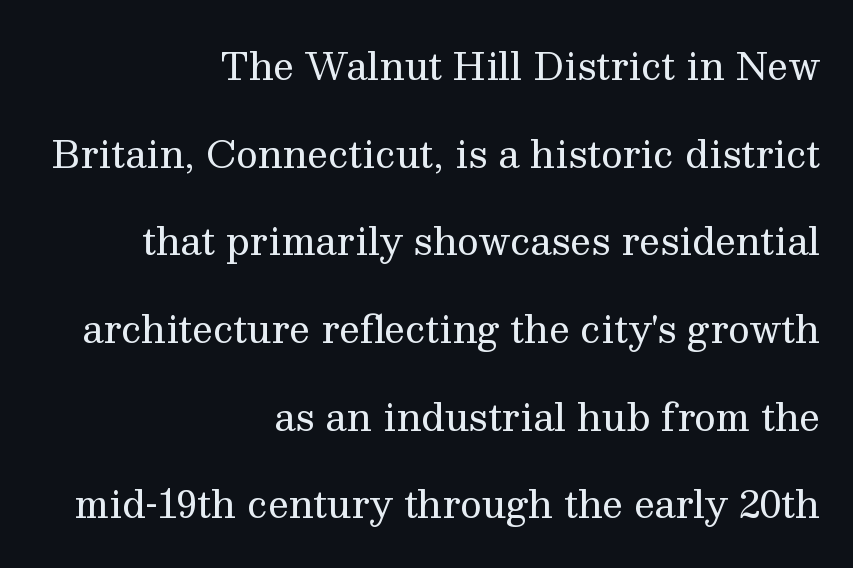
{"serif": "yes", "italic": "no", "bold": "no", "weight": "regular", "width": "normal", "stroke_contrast": "medium", "x_height": "medium", "monospaced": "no", "underline": "no", "align": "right", "line_spacing": "loose", "line_spacing_ratio": 2.37, "letter_spacing": "normal", "letter_spacing_em": 0.0, "glyph_px": 37}
